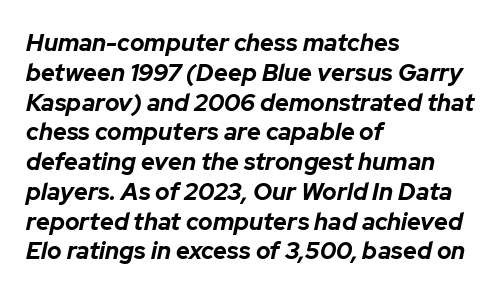
The letters are bold, with thick, heavy strokes. Yep, that's italic — everything's leaning. The typesetter chose a ragged-right arrangement here. Descenders hang freely into open space.
